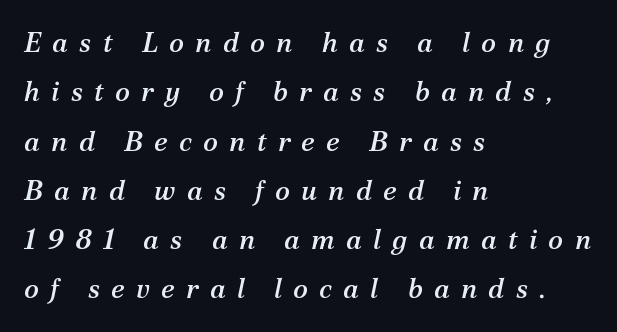
{"serif": "yes", "italic": "yes", "lean": "right", "slant_degrees": 12, "width": "normal", "stroke_contrast": "medium", "x_height": "medium", "monospaced": "no", "underline": "no", "align": "left", "line_spacing_ratio": 1.76, "letter_spacing": "wide", "letter_spacing_em": 0.4, "glyph_px": 28}
